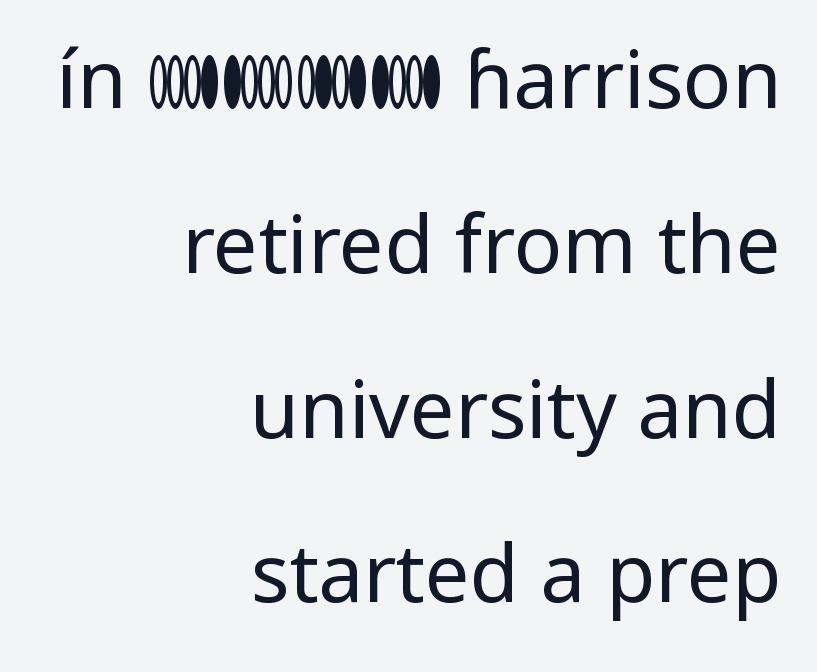
The image shows 80 px regular-weight sans-serif type, upright; set right-aligned, loose line spacing (2.06x), normal letter spacing, not underlined; low stroke contrast and a medium x-height.
